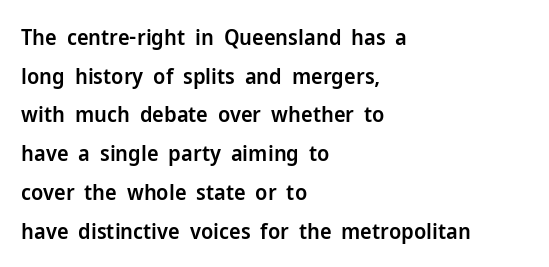
Q: Is the text bold? A: Semi-bold.
Q: Is the text italic (slanted)? A: No, it is upright.
Q: Is the text underlined? A: No.
Q: How is the paragraph aligned? A: Left-aligned.
Q: Is the spacing between letters normal or unusually wide? A: Normal.
